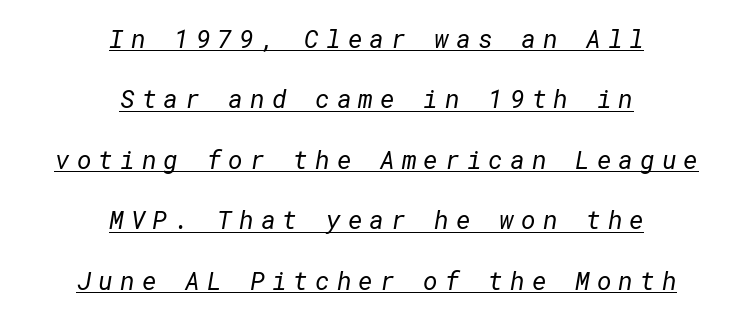
Q: Is the text bold? A: No.
Q: Is the text underlined? A: Yes.
Q: How is the paragraph aligned? A: Centered.
Q: Is the spacing between letters normal or unusually wide? A: Unusually wide.
Q: Is the spacing between lines tight, normal or loose? A: Loose.
